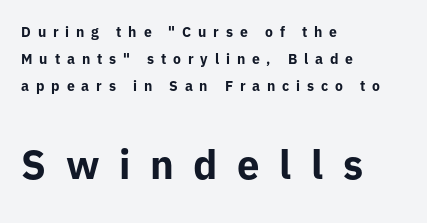
The image shows 40 px bold sans-serif type, upright; set left-aligned, loose line spacing (1.93x), unusually wide letter spacing (+0.49 em), not underlined; the second (bottom) block is 2.86x larger; low stroke contrast and a medium x-height.
